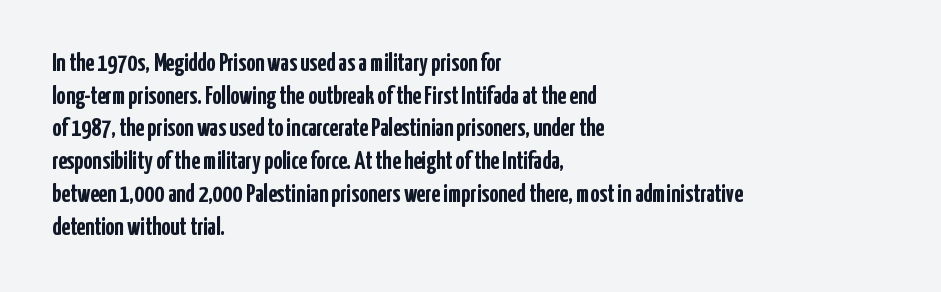
Q: Is the text bold? A: Yes.
Q: Is the text italic (slanted)? A: No, it is upright.
Q: Is the text underlined? A: No.
Q: How is the paragraph aligned? A: Left-aligned.
Q: Is the spacing between letters normal or unusually wide? A: Normal.
Q: Is the spacing between lines tight, normal or loose? A: Normal.
